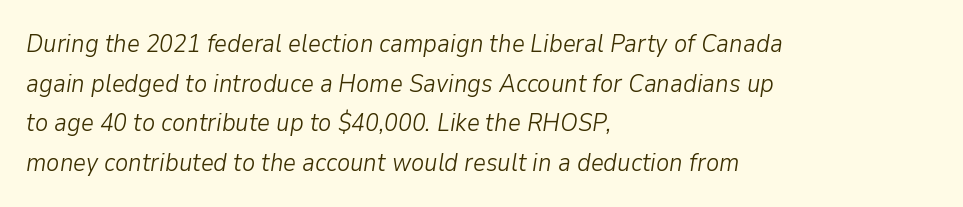
Q: Is the text bold? A: No.
Q: Is the text italic (slanted)? A: Yes, it leans right by about 9 degrees.
Q: Is the text underlined? A: No.
Q: How is the paragraph aligned? A: Left-aligned.
Q: Is the spacing between letters normal or unusually wide? A: Normal.
Q: Is the spacing between lines tight, normal or loose? A: Normal.
